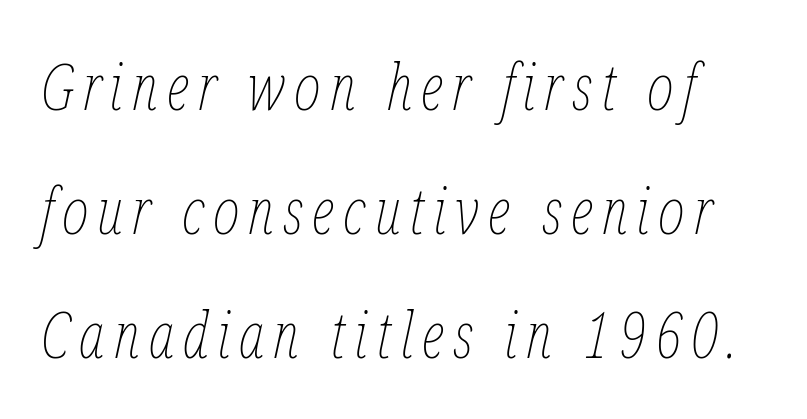
These lines were composed using italics. Check the space under the baseline: it is left empty. The font is comparable to plain body text, perhaps lighter. Each new line begins a long way beneath the previous one. The letters advance in unequal steps, a hallmark of proportional type.
